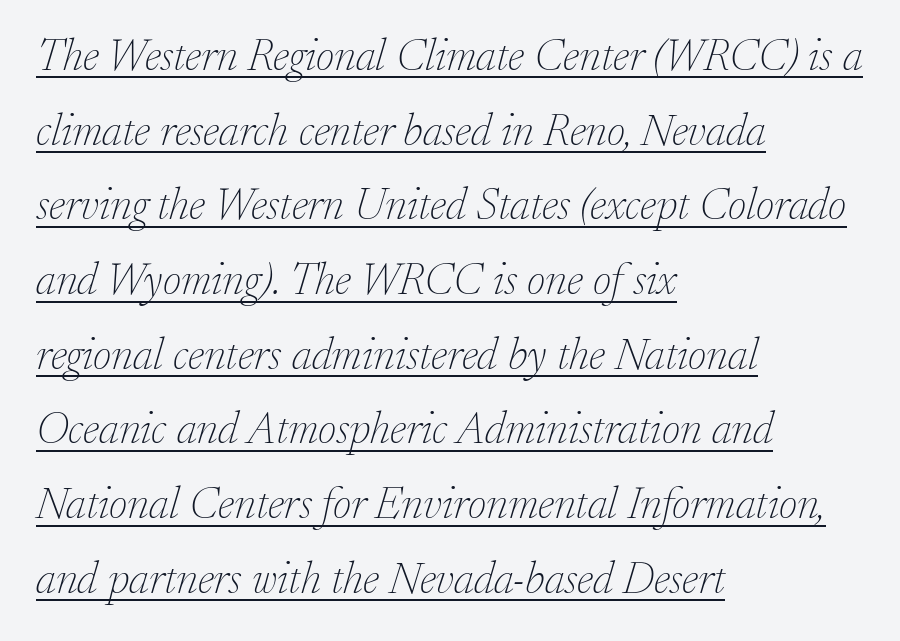
{"serif": "yes", "italic": "yes", "lean": "right", "slant_degrees": 17, "bold": "no", "weight": "thin", "width": "normal", "stroke_contrast": "low", "x_height": "small", "monospaced": "no", "underline": "yes", "align": "left", "line_spacing": "normal", "line_spacing_ratio": 1.66, "letter_spacing": "normal", "letter_spacing_em": 0.0, "glyph_px": 45}
